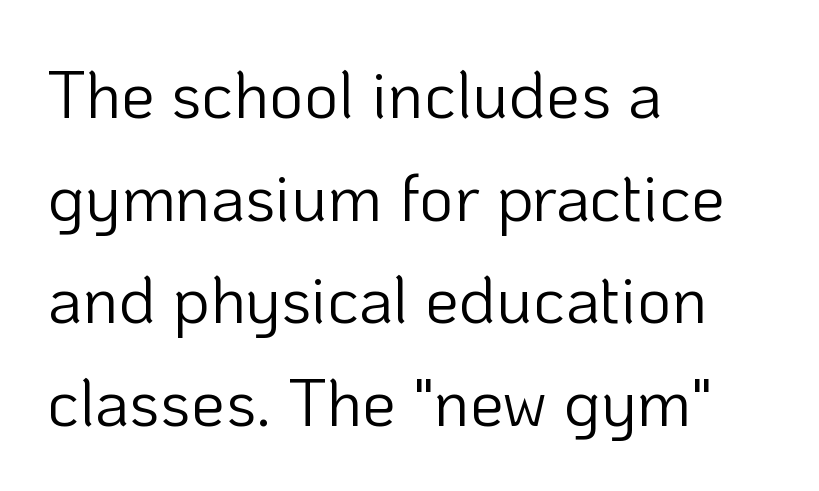
Q: Is the text bold? A: No.
Q: Is the text italic (slanted)? A: No, it is upright.
Q: Is the typeface a serif or a sans-serif typeface? A: Sans-serif.
Q: Is the text underlined? A: No.
Q: How is the paragraph aligned? A: Left-aligned.
Q: Is the spacing between letters normal or unusually wide? A: Normal.
Q: Is the spacing between lines tight, normal or loose? A: Normal.
Q: Width (condensed, normal, or wide)? A: Normal.
Q: Stroke contrast? A: Low.
Q: x-height? A: Medium.
Q: Monospaced? A: No.
